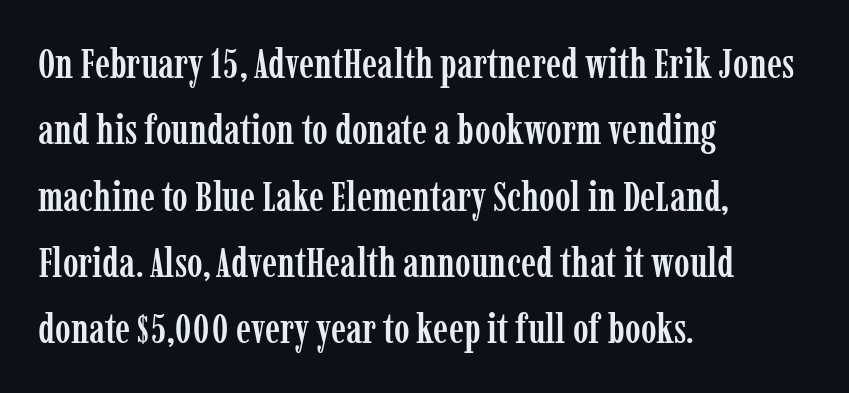
Letterform terminals end in serifs throughout the passage. Italic: no, the glyphs are upright roman. Here the designer chose a conventional face with non-uniform glyph widths. Short note: letters normally spaced. This sample is left-justified, so line endings fall wherever the words run out. The block of text has a typical density, with ordinary space between rows.
